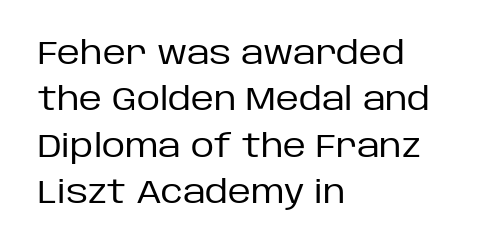
Q: Is the text bold? A: No.
Q: Is the text italic (slanted)? A: No, it is upright.
Q: Is the typeface a serif or a sans-serif typeface? A: Sans-serif.
Q: Is the text underlined? A: No.
Q: How is the paragraph aligned? A: Left-aligned.
Q: Is the spacing between letters normal or unusually wide? A: Normal.
Q: Is the spacing between lines tight, normal or loose? A: Normal.
Q: Width (condensed, normal, or wide)? A: Normal.
Q: Stroke contrast? A: Low.
Q: x-height? A: Large.
Q: Monospaced? A: No.
